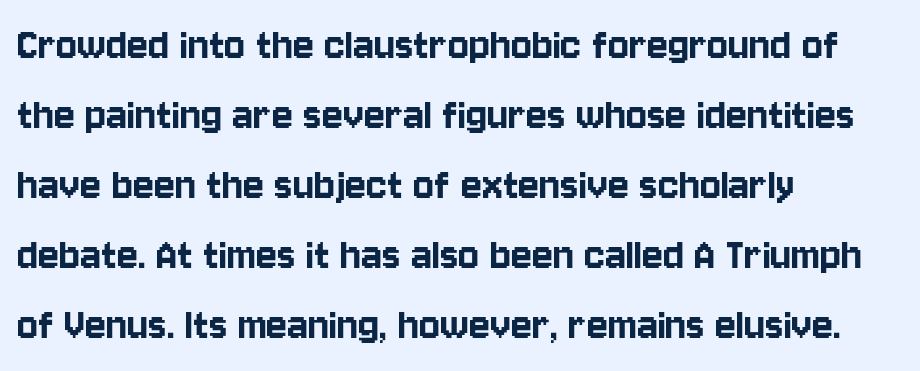
The image shows 49 px condensed sans-serif type, upright; set left-aligned, normal line spacing (1.43x), normal letter spacing, not underlined; low stroke contrast and a large x-height.
